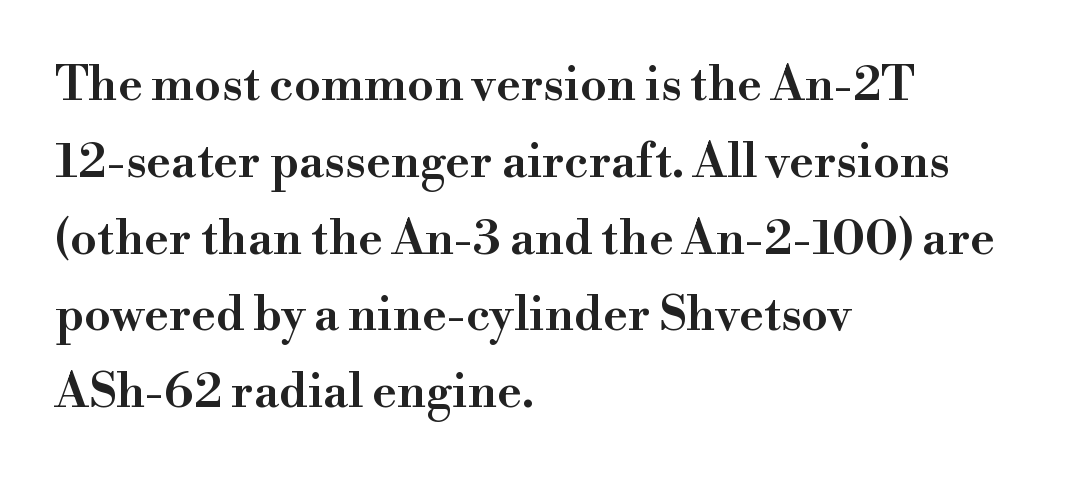
Horizontally, the lines are justified to the leading edge only. In terms of weight, the rendering is demibold, just under bold. Compared with typical paragraphs, the rows here are spaced about the same. The letters sit at their default tracking, neither squeezed nor spread. Looks like regular typesetting: each glyph gets only the width it needs. If you drew a line through each stem, it would be perfectly vertical.
